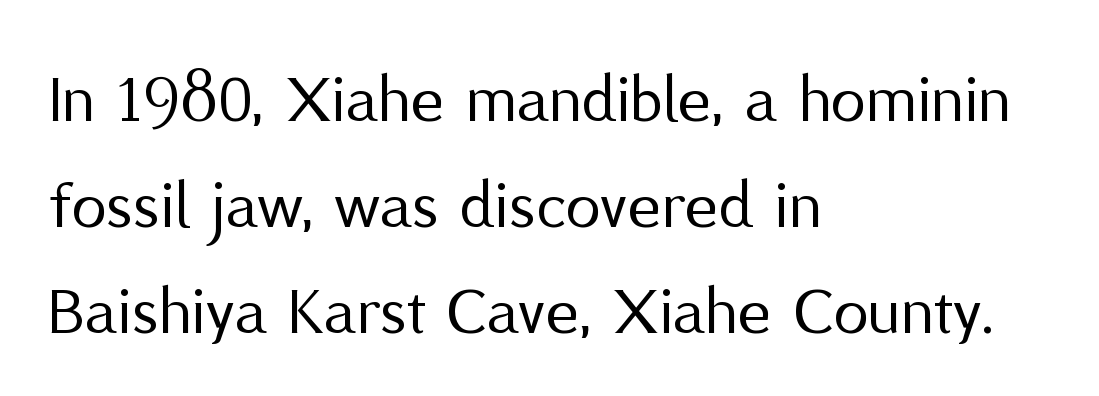
Underlining? Definitely not there. The lettering holds an erect, upright posture throughout. Short note: letters normally spaced. Stem width sits at or under what a default text font uses.
